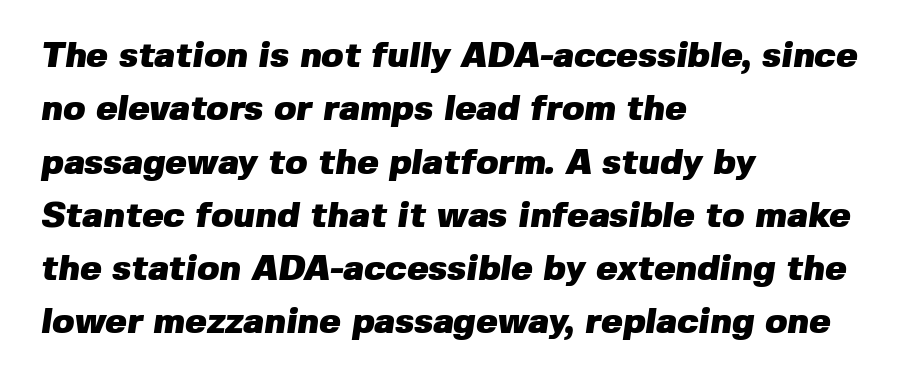
The typesetting leans heavy: a genuine bold. If you measured baseline to baseline, you'd find a middling distance. Letterform terminals end flat and unadorned throughout the passage. Unmarked baselines from the first word to the last.
